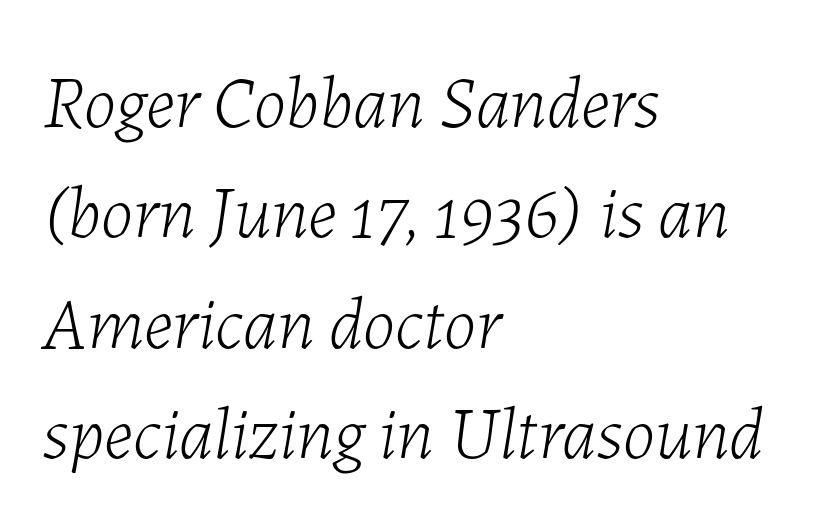
{"italic": "yes", "lean": "right", "slant_degrees": 7, "bold": "no", "weight": "light", "width": "normal", "stroke_contrast": "low", "x_height": "medium", "monospaced": "no", "underline": "no", "align": "left", "line_spacing": "normal", "line_spacing_ratio": 1.49, "letter_spacing": "normal", "letter_spacing_em": 0.0, "glyph_px": 74}
